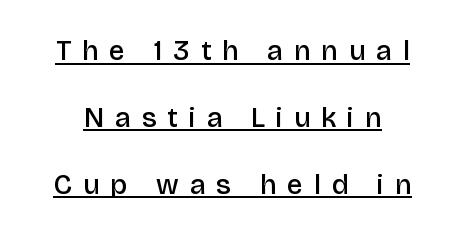
Honestly, the letter spacing is so wide it's the main thing you notice. A roman cut, with each character standing at attention. How heavy is the stroke? Medium-heavy — a semibold, shy of bold. This sample carries an underscore along the baseline area. Typographically, this falls in the sans-serif category.
